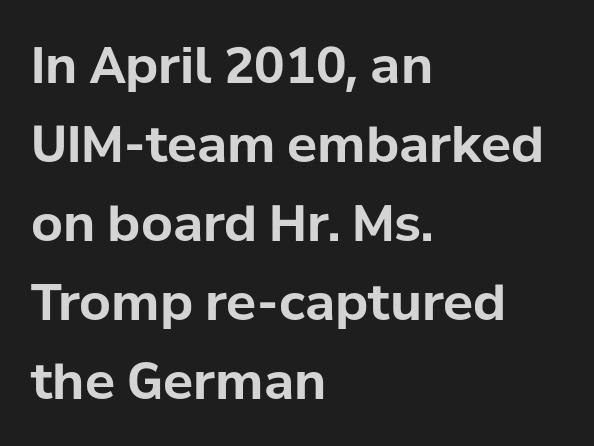
The image shows 50 px bold sans-serif type, upright; set left-aligned, normal line spacing (1.58x), normal letter spacing, not underlined; low stroke contrast and a medium x-height.
